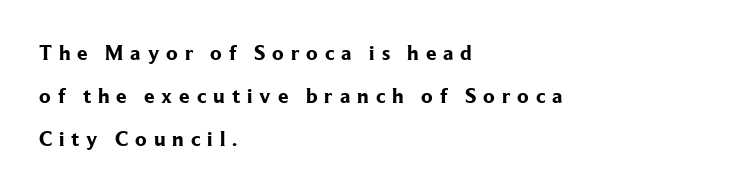
The image shows 21 px bold type, upright; set left-aligned, loose line spacing (2.04x), unusually wide letter spacing (+0.33 em), not underlined.
